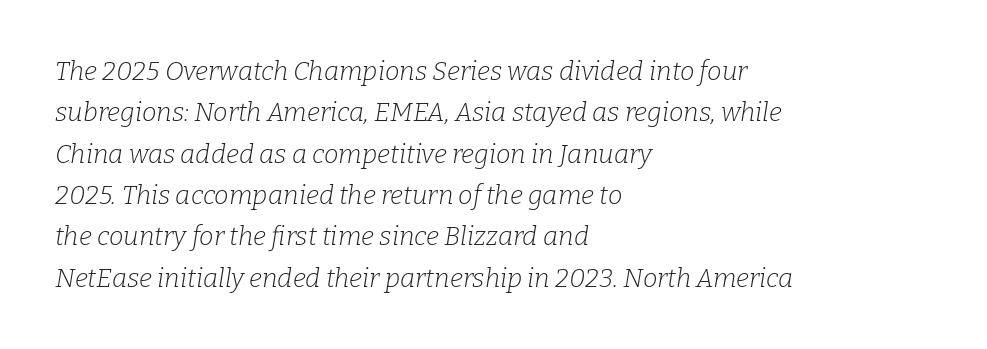
{"italic": "yes", "lean": "right", "slant_degrees": 9, "bold": "no", "underline": "no", "align": "left", "line_spacing": "normal", "line_spacing_ratio": 1.59, "letter_spacing": "normal", "letter_spacing_em": 0.0, "glyph_px": 26}
